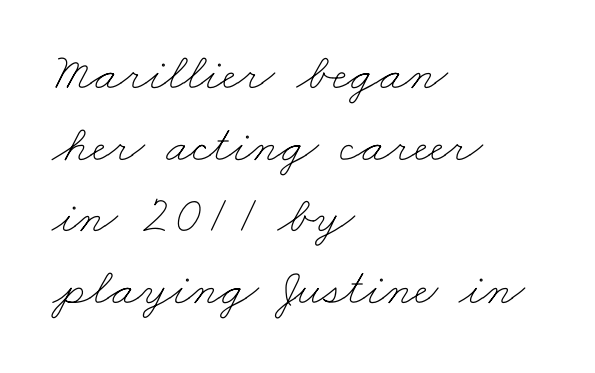
Q: Is the text bold? A: No.
Q: Is the text underlined? A: No.
Q: How is the paragraph aligned? A: Left-aligned.
Q: Is the spacing between letters normal or unusually wide? A: Normal.
Q: Is the spacing between lines tight, normal or loose? A: Normal.
Q: Width (condensed, normal, or wide)? A: Wide.
Q: Stroke contrast? A: Low.
Q: x-height? A: Small.
Q: Monospaced? A: No.
